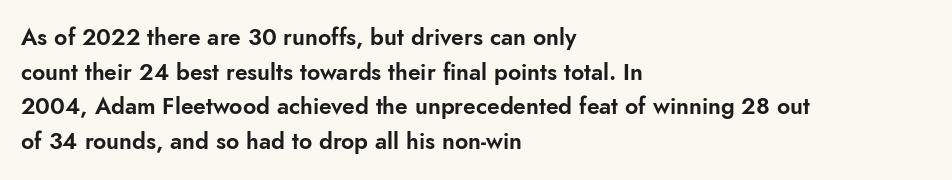
The image shows 23 px text type, upright; set left-aligned, normal line spacing (1.51x), normal letter spacing, not underlined.
